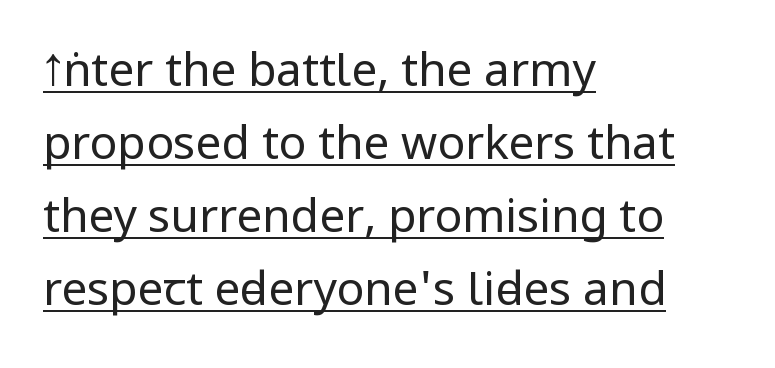
Q: Is the text bold? A: No.
Q: Is the text italic (slanted)? A: No, it is upright.
Q: Is the typeface a serif or a sans-serif typeface? A: Sans-serif.
Q: Is the text underlined? A: Yes.
Q: How is the paragraph aligned? A: Left-aligned.
Q: Is the spacing between letters normal or unusually wide? A: Normal.
Q: Is the spacing between lines tight, normal or loose? A: Normal.
Q: Width (condensed, normal, or wide)? A: Condensed.
Q: Stroke contrast? A: Low.
